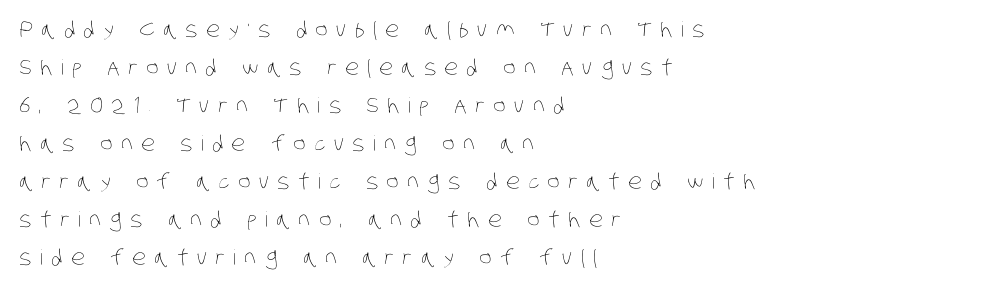
{"bold": "no", "underline": "no", "align": "left", "line_spacing_ratio": 1.81, "letter_spacing": "wide", "letter_spacing_em": 0.4, "glyph_px": 21}
